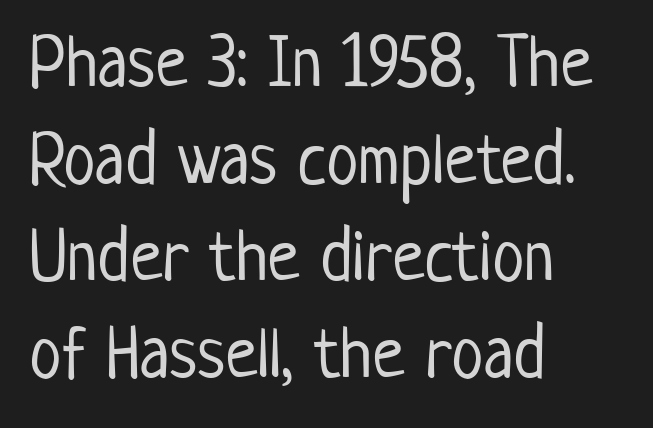
{"serif": "no", "italic": "no", "bold": "no", "weight": "light", "width": "condensed", "stroke_contrast": "low", "x_height": "medium", "monospaced": "no", "underline": "no", "align": "left", "line_spacing": "normal", "line_spacing_ratio": 1.33, "letter_spacing": "normal", "letter_spacing_em": 0.0, "glyph_px": 73}
